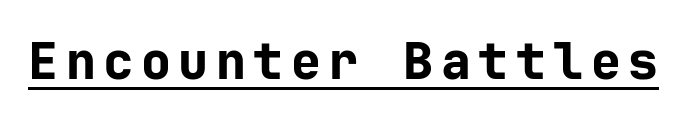
{"serif": "no", "italic": "no", "bold": "yes", "weight": "bold", "width": "normal", "stroke_contrast": "low", "x_height": "medium", "underline": "yes", "glyph_px": 50}
